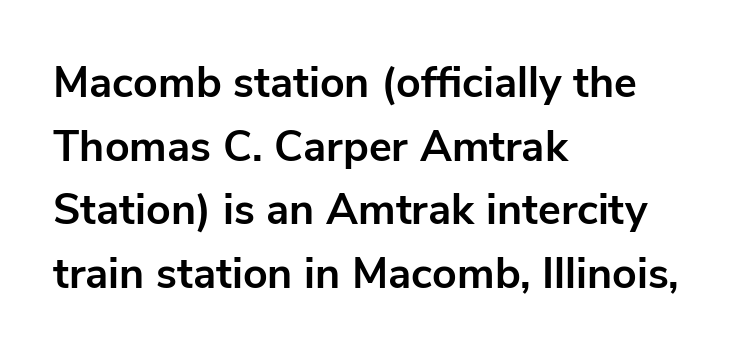
The rendering uses natural spacing where letterforms have individual widths. This is sans-serif lettering, the kind often seen on screens and signage. The type is set solid horizontally, with unmodified tracking. Horizontal alignment here is leftward, the default for most running prose. The gap between lines stays unmarked. Leading: standard.
